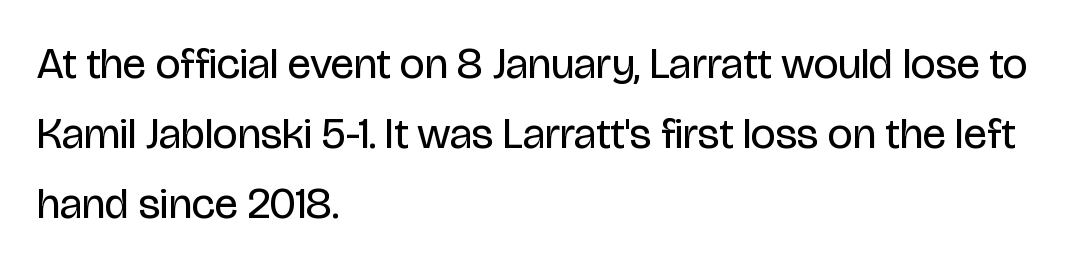
Q: Is the text bold? A: No.
Q: Is the text italic (slanted)? A: No, it is upright.
Q: Is the typeface a serif or a sans-serif typeface? A: Sans-serif.
Q: Is the text underlined? A: No.
Q: How is the paragraph aligned? A: Left-aligned.
Q: Is the spacing between letters normal or unusually wide? A: Normal.
Q: Is the spacing between lines tight, normal or loose? A: Normal.
Q: Width (condensed, normal, or wide)? A: Condensed.
Q: Stroke contrast? A: Low.
Q: x-height? A: Large.
Q: Monospaced? A: No.
